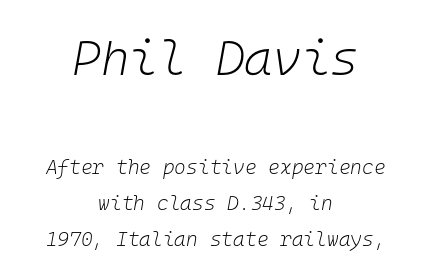
The image shows 49 px light type, italic (leaning right), monospaced; set centered, line spacing 1.78x, normal letter spacing, not underlined; the first (top) block is 2.45x larger; low stroke contrast and a medium x-height.
